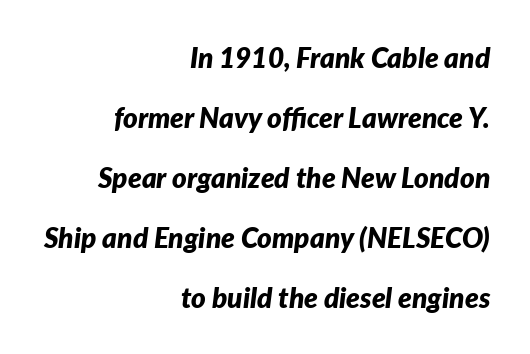
Q: Is the text bold? A: Yes.
Q: Is the text italic (slanted)? A: Yes, it leans right by about 7 degrees.
Q: Is the text underlined? A: No.
Q: How is the paragraph aligned? A: Right-aligned.
Q: Is the spacing between letters normal or unusually wide? A: Normal.
Q: Is the spacing between lines tight, normal or loose? A: Loose.
Q: Width (condensed, normal, or wide)? A: Normal.
Q: Stroke contrast? A: Low.
Q: x-height? A: Medium.
Q: Monospaced? A: No.
